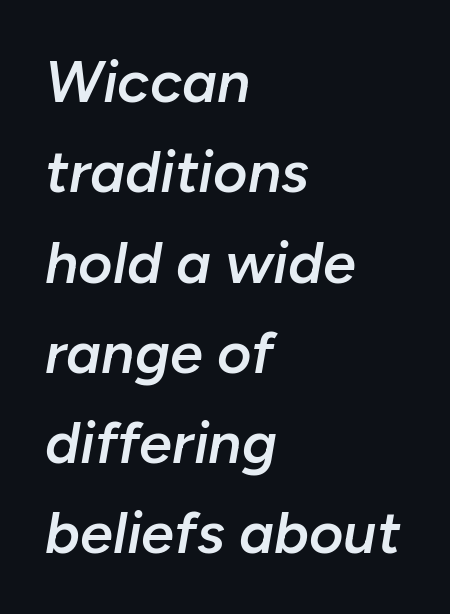
The image shows 59 px semibold type, italic (leaning right); set left-aligned, normal line spacing (1.53x), normal letter spacing, not underlined; low stroke contrast and a medium x-height.
